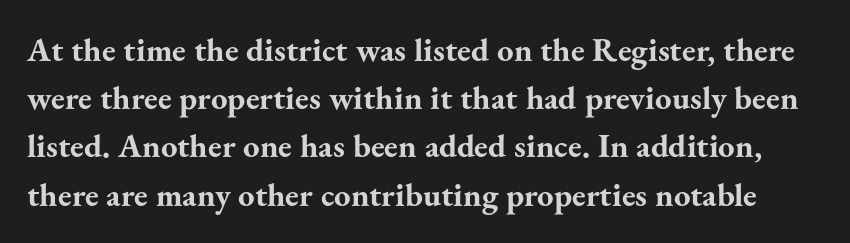
The image shows 33 px bold serif type, upright; set normal line spacing (1.46x), normal letter spacing, not underlined; medium stroke contrast and a small x-height.
